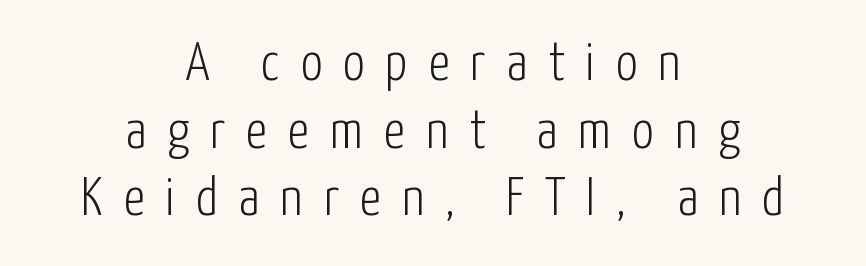
The image shows 55 px light, condensed sans-serif type, upright; set centered, line spacing 1.23x, unusually wide letter spacing (+0.38 em), not underlined; low stroke contrast and a medium x-height.
